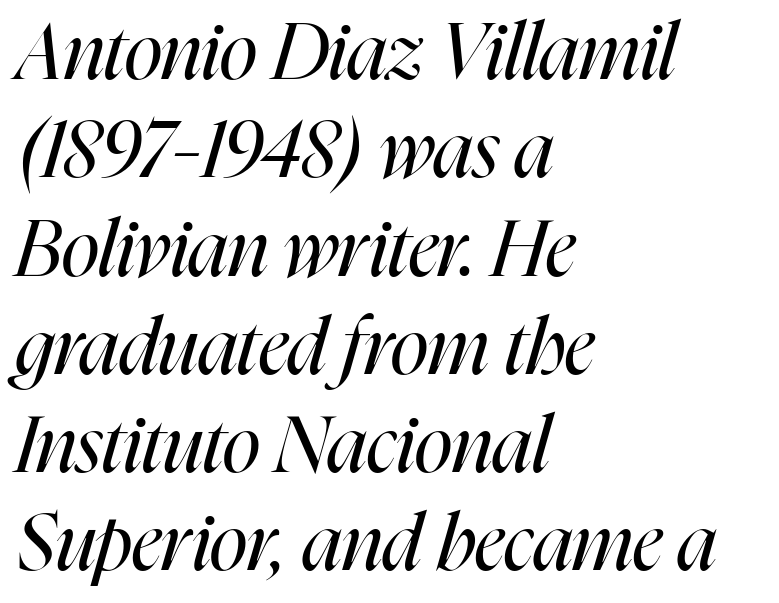
A typesetter would call this zero additional tracking. The face looks like a standard text weight, possibly lighter. Is this a fixed-width face? No — the glyphs have proportional, varying widths. This is oblique type, the kind used for emphasis or titles. Each line starts at the same left margin while the right side varies. Baseline-to-baseline distance is the conventional proportion of letter height.
